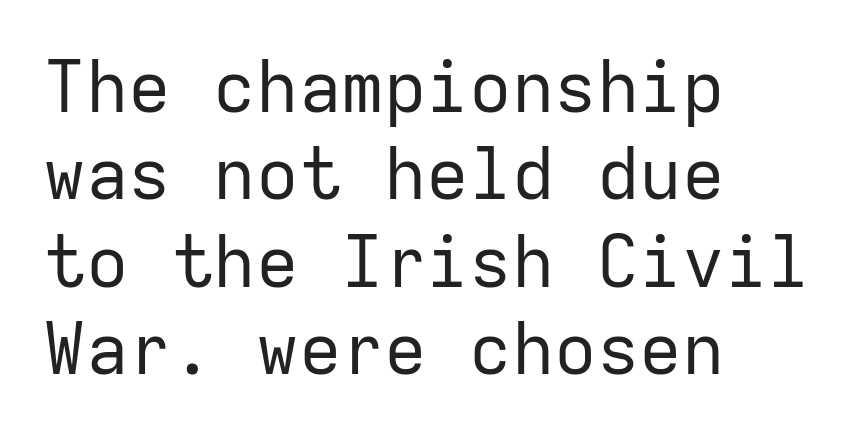
Q: Is the text bold? A: No.
Q: Is the text italic (slanted)? A: No, it is upright.
Q: Is the typeface a serif or a sans-serif typeface? A: Sans-serif.
Q: Is the text underlined? A: No.
Q: How is the paragraph aligned? A: Left-aligned.
Q: Is the spacing between letters normal or unusually wide? A: Normal.
Q: Width (condensed, normal, or wide)? A: Normal.
Q: Stroke contrast? A: Low.
Q: x-height? A: Medium.
Q: Monospaced? A: Yes.
